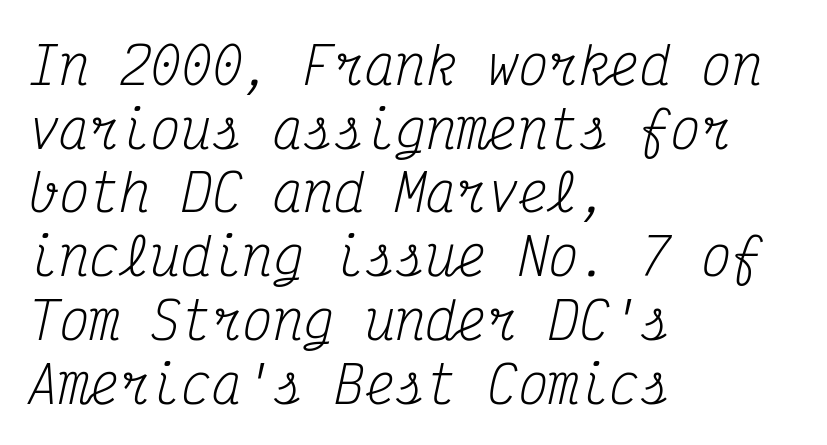
The image shows 51 px regular-weight, condensed serif type, italic (leaning right), monospaced; set left-aligned, normal line spacing (1.25x), normal letter spacing, not underlined; medium stroke contrast and a medium x-height.
